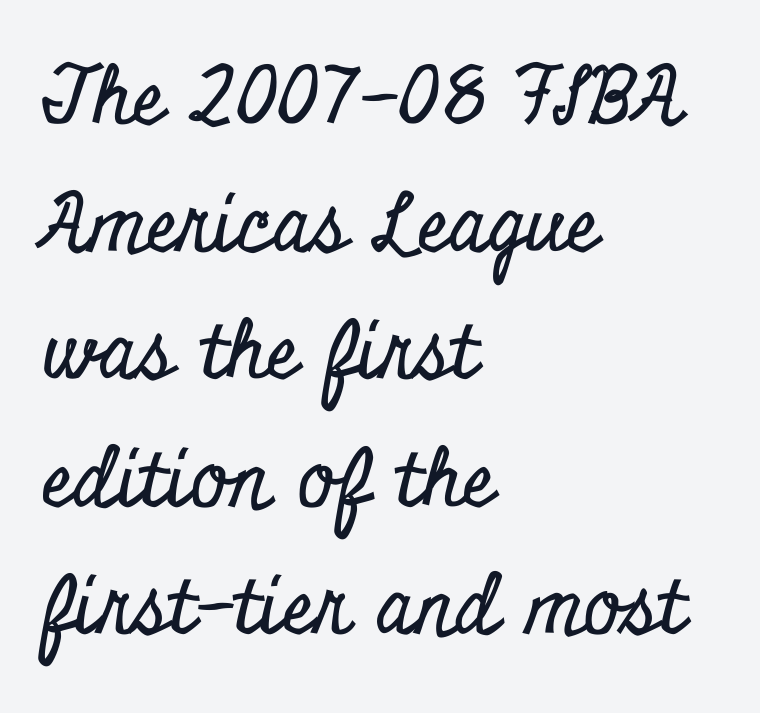
Q: Is the text italic (slanted)? A: Yes.
Q: Is the typeface a serif or a sans-serif typeface? A: Serif.
Q: Is the text underlined? A: No.
Q: How is the paragraph aligned? A: Left-aligned.
Q: Is the spacing between letters normal or unusually wide? A: Normal.
Q: Is the spacing between lines tight, normal or loose? A: Normal.
Q: Width (condensed, normal, or wide)? A: Condensed.
Q: Stroke contrast? A: Low.
Q: x-height? A: Small.
Q: Monospaced? A: No.
